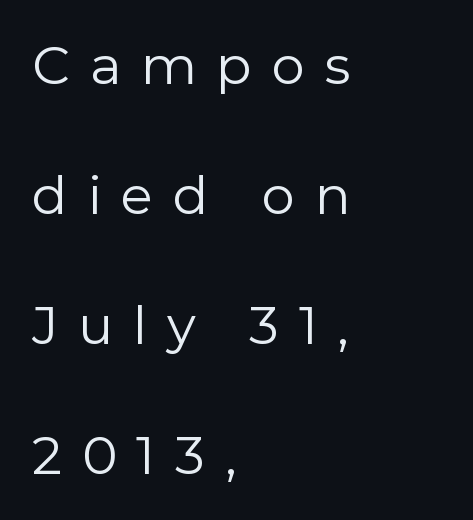
Is this a sans? Yes — the strokes have no serifs. Type without underlining. The lines are spread far apart with generous leading. Looks like regular typesetting: each glyph gets only the width it needs.
